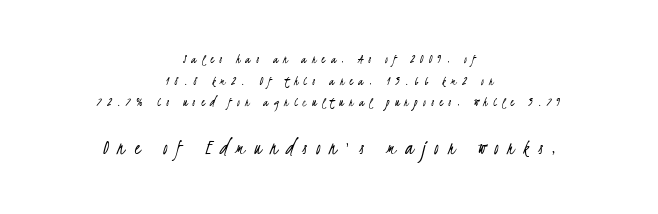
Q: Is the text bold? A: No.
Q: Is the text underlined? A: No.
Q: How is the paragraph aligned? A: Centered.
Q: Is the spacing between letters normal or unusually wide? A: Unusually wide.
Q: Is the spacing between lines tight, normal or loose? A: Normal.
Q: Which block of text is set in a larger size, the first (top) or the second (bottom)? A: The second (bottom) one.
